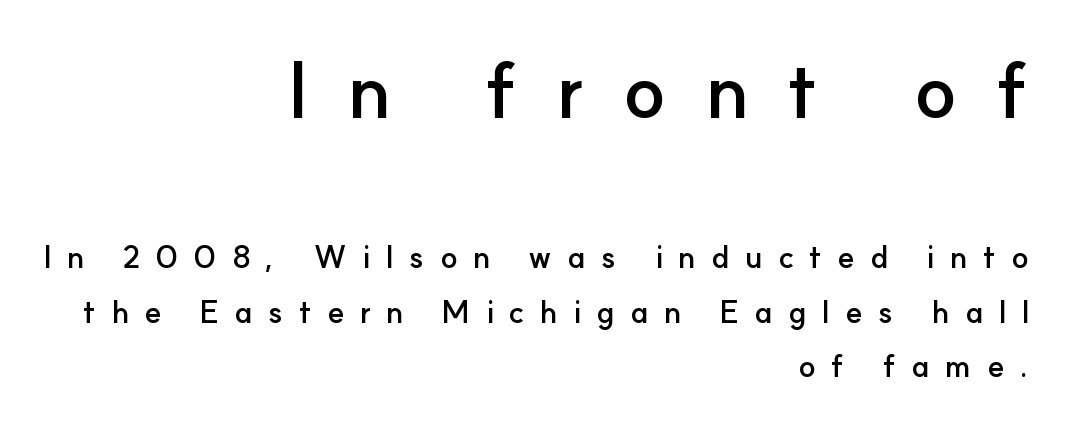
Q: Is the text bold? A: Yes.
Q: Is the text italic (slanted)? A: No, it is upright.
Q: Is the typeface a serif or a sans-serif typeface? A: Sans-serif.
Q: Is the text underlined? A: No.
Q: How is the paragraph aligned? A: Right-aligned.
Q: Is the spacing between letters normal or unusually wide? A: Unusually wide.
Q: Which block of text is set in a larger size, the first (top) or the second (bottom)? A: The first (top) one.
Q: Width (condensed, normal, or wide)? A: Normal.
Q: Stroke contrast? A: Low.
Q: x-height? A: Small.
Q: Monospaced? A: No.
